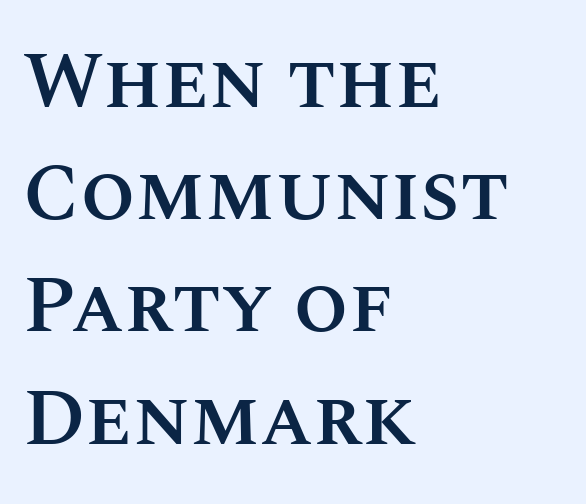
Q: Is the text bold? A: Semi-bold.
Q: Is the text italic (slanted)? A: No, it is upright.
Q: Is the text underlined? A: No.
Q: How is the paragraph aligned? A: Left-aligned.
Q: Is the spacing between letters normal or unusually wide? A: Normal.
Q: Is the spacing between lines tight, normal or loose? A: Normal.
Q: Width (condensed, normal, or wide)? A: Normal.
Q: Stroke contrast? A: Medium.
Q: x-height? A: Large.
Q: Monospaced? A: No.
